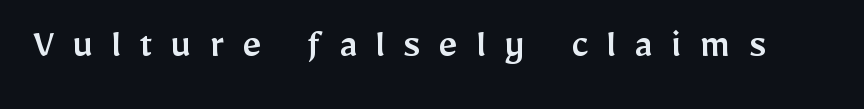
Do the letters lean? They stand straight. No feet cap the strokes, marking this as sans-serif type. Descender tails drop into unmarked territory. Letter spacing: wide. Note the varied advance widths — an 'i' is clearly narrower than an 'm'.
